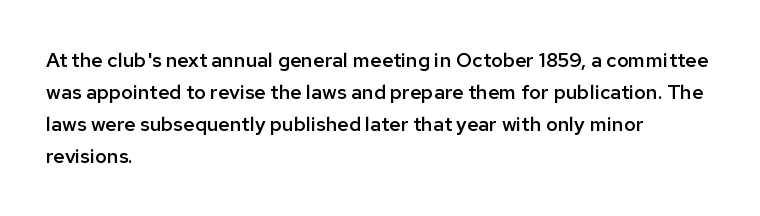
Q: Is the text bold? A: Semi-bold.
Q: Is the text italic (slanted)? A: No, it is upright.
Q: Is the text underlined? A: No.
Q: How is the paragraph aligned? A: Left-aligned.
Q: Is the spacing between letters normal or unusually wide? A: Normal.
Q: Is the spacing between lines tight, normal or loose? A: Normal.
